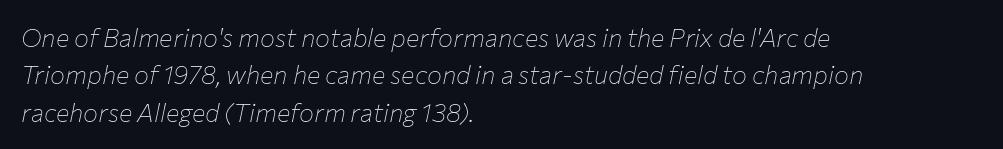
{"italic": "yes", "lean": "right", "slant_degrees": 12, "bold": "no", "underline": "no", "align": "left", "line_spacing": "normal", "line_spacing_ratio": 1.5, "letter_spacing": "normal", "letter_spacing_em": 0.0, "glyph_px": 25}
